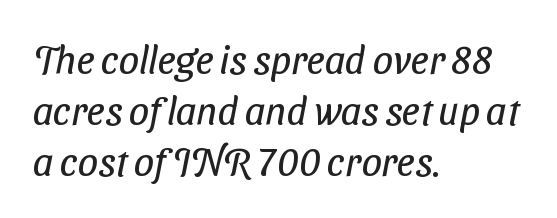
{"serif": "no", "bold": "no", "weight": "regular", "width": "condensed", "stroke_contrast": "low", "x_height": "medium", "monospaced": "no", "underline": "no", "align": "left", "line_spacing": "normal", "line_spacing_ratio": 1.28, "letter_spacing": "normal", "letter_spacing_em": 0.0, "glyph_px": 40}
